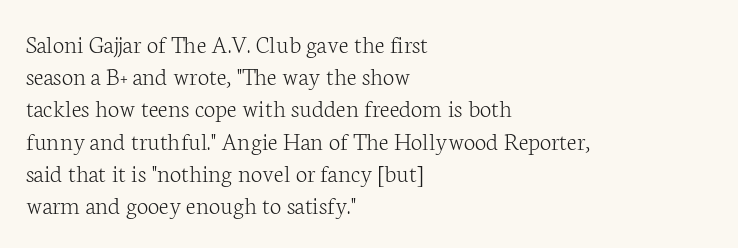
No letter is thick-stroked: the sample isn't bold. The lettering stays uniformly vertical, giving the passage a roman look. This sample uses plain, unmodified letter spacing. These lines stack with their left ends in a neat column. The gap between lines stays unmarked.
